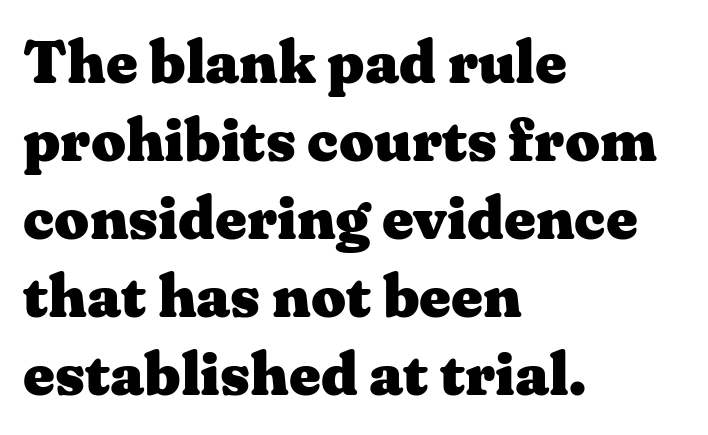
The image shows 61 px heavy, wide serif type, upright; set left-aligned, normal line spacing (1.28x), normal letter spacing, not underlined; medium stroke contrast and a medium x-height.
